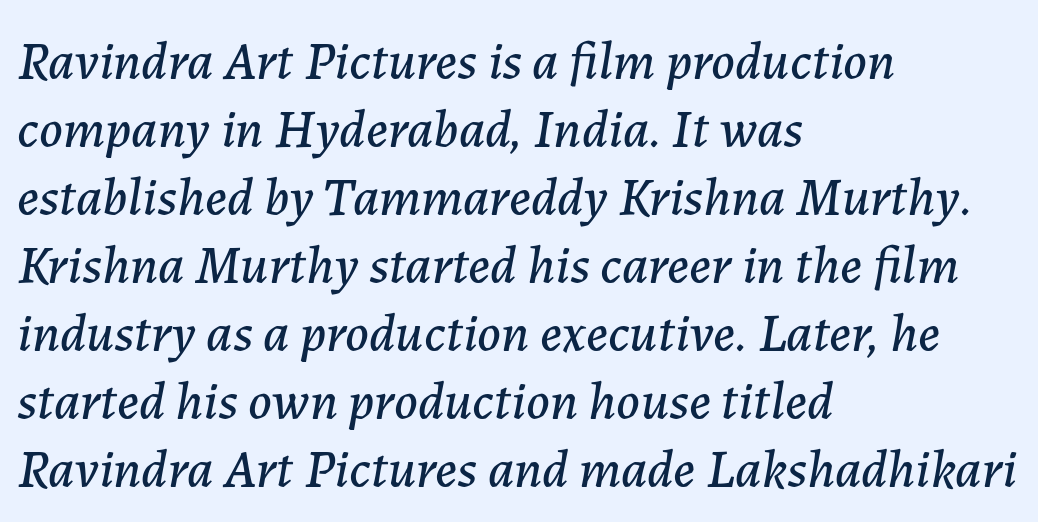
The image shows 54 px text type, italic (leaning right); set left-aligned, normal line spacing (1.26x), normal letter spacing, not underlined; low stroke contrast and a medium x-height.
